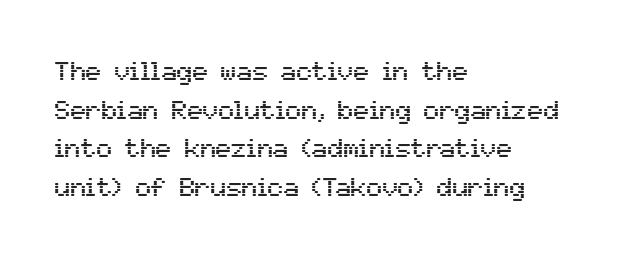
If you measured baseline to baseline, you'd find a middling distance. The line texture is even and compact thanks to regular tracking. Descender tails drop into unmarked territory. Posture: upright roman. Horizontally, the lines are justified to the leading edge only.
